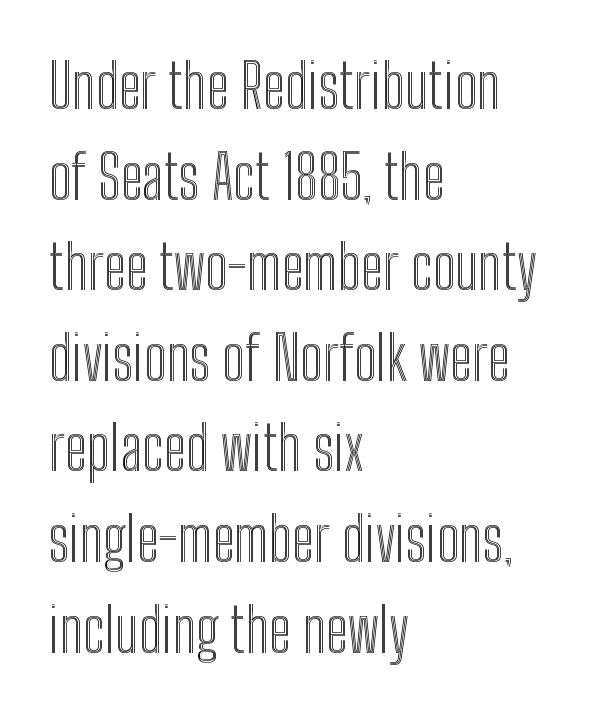
Q: Is the text italic (slanted)? A: No, it is upright.
Q: Is the text underlined? A: No.
Q: How is the paragraph aligned? A: Left-aligned.
Q: Is the spacing between letters normal or unusually wide? A: Normal.
Q: Is the spacing between lines tight, normal or loose? A: Normal.
Q: Width (condensed, normal, or wide)? A: Condensed.
Q: x-height? A: Medium.
Q: Monospaced? A: No.
